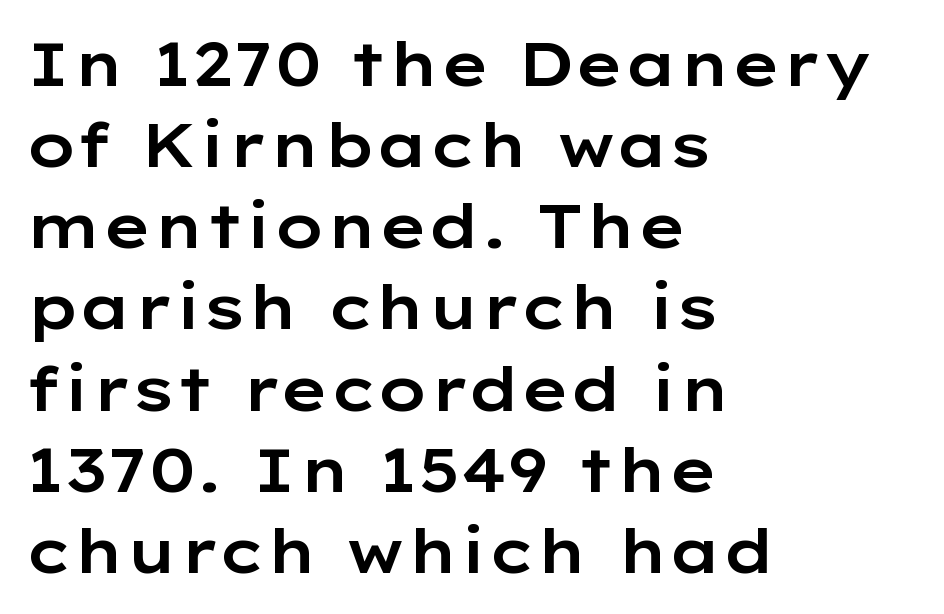
The image shows 61 px wide sans-serif type, upright; set left-aligned, normal line spacing (1.33x), normal letter spacing, not underlined; low stroke contrast and a medium x-height.
